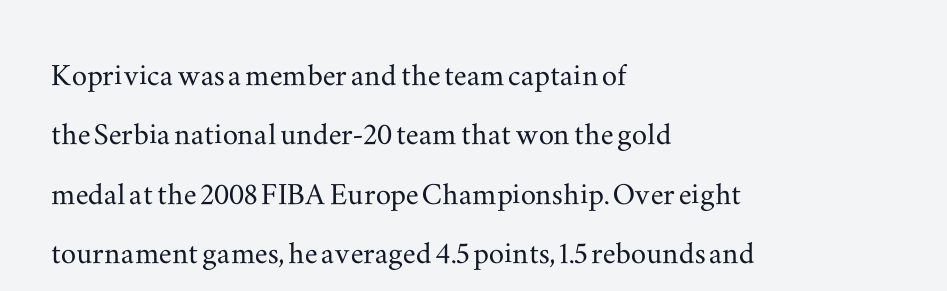
Q: Is the text italic (slanted)? A: No, it is upright.
Q: Is the typeface a serif or a sans-serif typeface? A: Serif.
Q: Is the text underlined? A: No.
Q: How is the paragraph aligned? A: Left-aligned.
Q: Is the spacing between letters normal or unusually wide? A: Normal.
Q: Is the spacing between lines tight, normal or loose? A: Normal.
Q: Width (condensed, normal, or wide)? A: Wide.
Q: Stroke contrast? A: Medium.
Q: x-height? A: Small.
Q: Monospaced? A: No.
